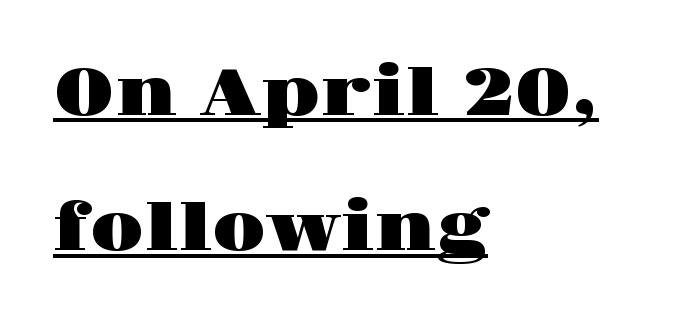
The image shows 65 px wide serif type, upright; set left-aligned, loose line spacing (2.08x), normal letter spacing, underlined; high stroke contrast and a large x-height.
